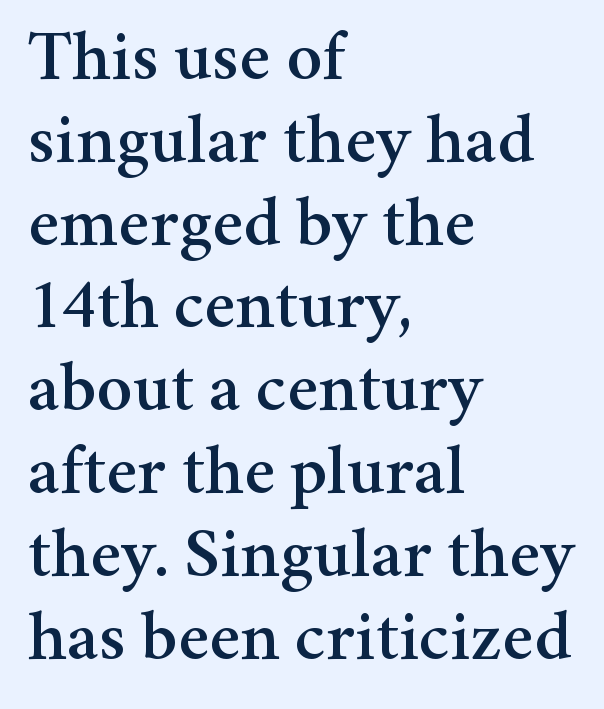
Students, note that the glyphs here touch the page at normal intervals. When letters stand straight like this, we call the style roman or upright. Serifs: yes, visible at the terminals of the letterforms. Check under the words: just untouched page. Horizontally, the lines are justified to the leading edge only. Do the characters align in a grid? No, the font is proportional.
